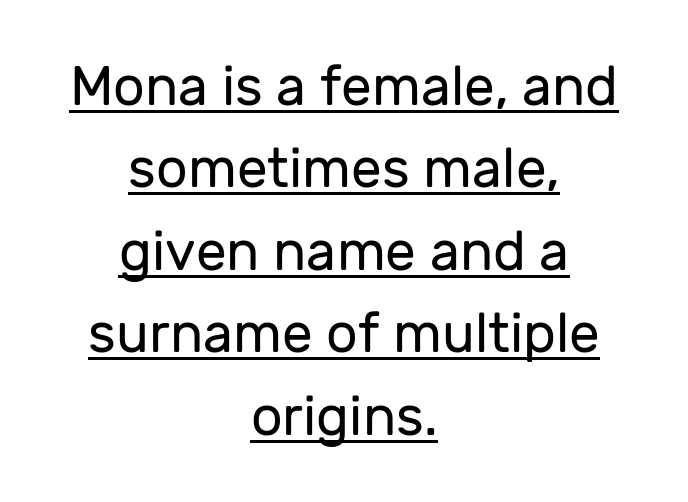
The image shows 55 px regular-weight sans-serif type, upright; set centered, normal line spacing (1.5x), normal letter spacing, underlined; low stroke contrast and a medium x-height.
